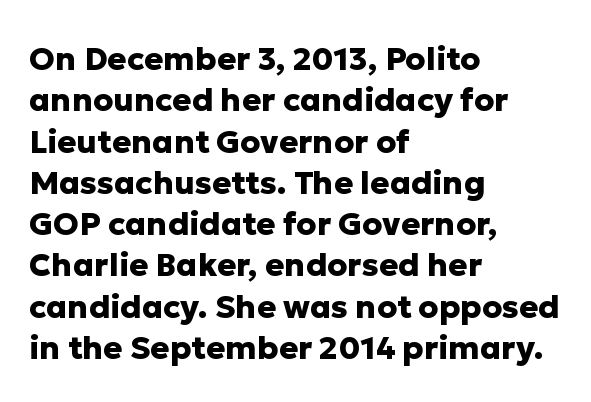
Q: Is the text bold? A: Yes.
Q: Is the text italic (slanted)? A: No, it is upright.
Q: Is the typeface a serif or a sans-serif typeface? A: Sans-serif.
Q: Is the text underlined? A: No.
Q: How is the paragraph aligned? A: Left-aligned.
Q: Is the spacing between letters normal or unusually wide? A: Normal.
Q: Is the spacing between lines tight, normal or loose? A: Normal.
Q: Width (condensed, normal, or wide)? A: Normal.
Q: Stroke contrast? A: Low.
Q: x-height? A: Medium.
Q: Monospaced? A: No.
